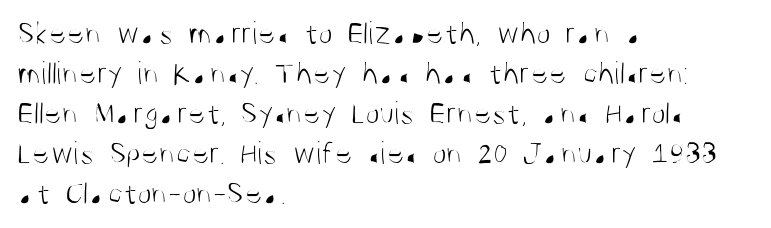
Q: Is the text bold? A: No.
Q: Is the text italic (slanted)? A: No, it is upright.
Q: Is the typeface a serif or a sans-serif typeface? A: Sans-serif.
Q: Is the text underlined? A: No.
Q: How is the paragraph aligned? A: Left-aligned.
Q: Is the spacing between letters normal or unusually wide? A: Normal.
Q: Width (condensed, normal, or wide)? A: Condensed.
Q: Stroke contrast? A: Medium.
Q: x-height? A: Large.
Q: Monospaced? A: No.
